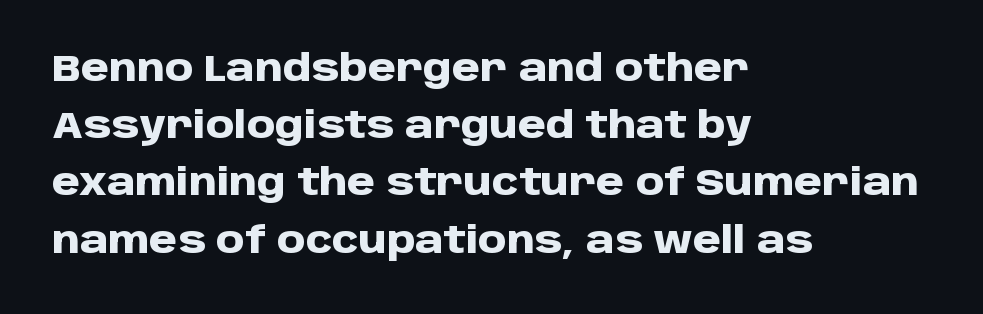
Q: Is the text bold? A: Yes.
Q: Is the text italic (slanted)? A: No, it is upright.
Q: Is the typeface a serif or a sans-serif typeface? A: Sans-serif.
Q: Is the text underlined? A: No.
Q: How is the paragraph aligned? A: Left-aligned.
Q: Is the spacing between letters normal or unusually wide? A: Normal.
Q: Is the spacing between lines tight, normal or loose? A: Normal.
Q: Width (condensed, normal, or wide)? A: Normal.
Q: Stroke contrast? A: Low.
Q: x-height? A: Large.
Q: Monospaced? A: No.
